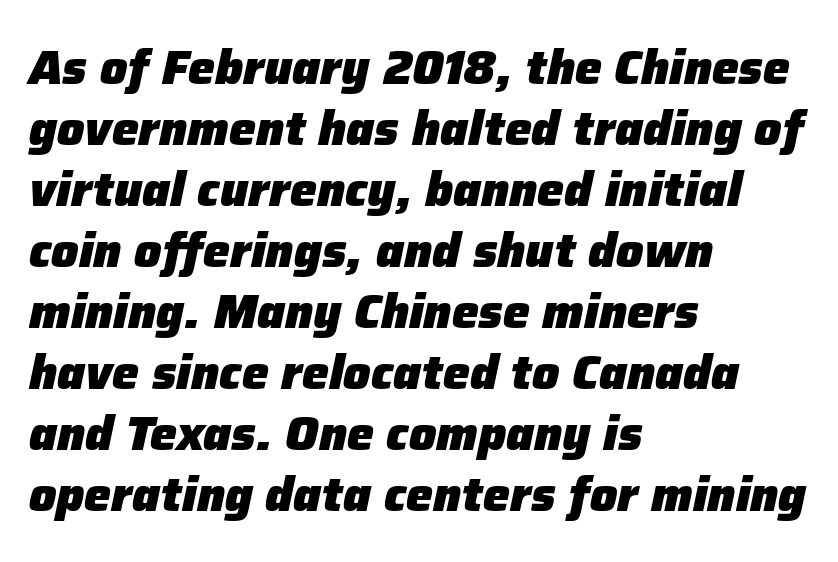
Q: Is the text bold? A: Yes.
Q: Is the text italic (slanted)? A: Yes, it leans right by about 12 degrees.
Q: Is the text underlined? A: No.
Q: How is the paragraph aligned? A: Left-aligned.
Q: Is the spacing between letters normal or unusually wide? A: Normal.
Q: Is the spacing between lines tight, normal or loose? A: Normal.
Q: Width (condensed, normal, or wide)? A: Normal.
Q: Stroke contrast? A: Low.
Q: x-height? A: Medium.
Q: Monospaced? A: No.
